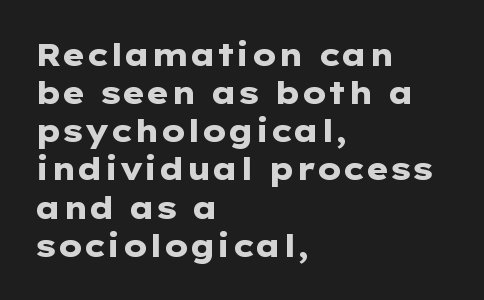
{"serif": "no", "italic": "no", "bold": "yes", "weight": "heavy", "width": "wide", "stroke_contrast": "low", "x_height": "medium", "monospaced": "no", "underline": "no", "align": "left", "line_spacing_ratio": 1.23, "letter_spacing": "normal", "letter_spacing_em": 0.0, "glyph_px": 31}
